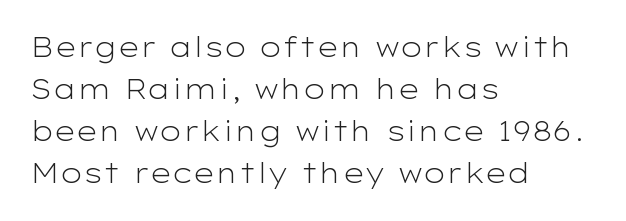
The image shows 27 px text type, upright; set left-aligned, normal line spacing (1.56x), normal letter spacing, not underlined.
